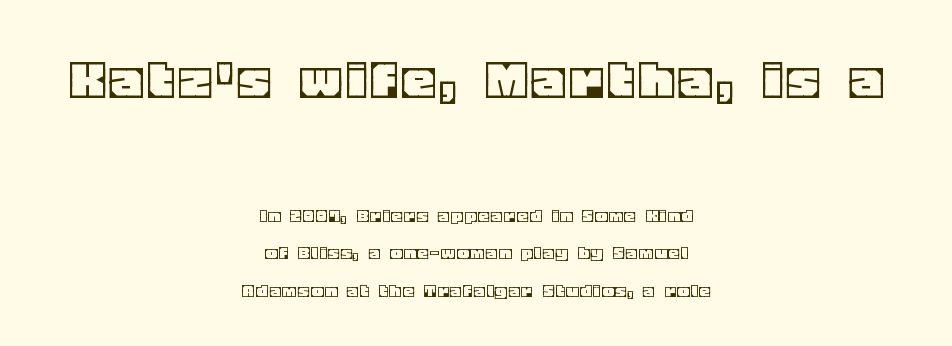
Q: Is the text italic (slanted)? A: No, it is upright.
Q: Is the text underlined? A: No.
Q: How is the paragraph aligned? A: Centered.
Q: Which block of text is set in a larger size, the first (top) or the second (bottom)? A: The first (top) one.
Q: Width (condensed, normal, or wide)? A: Normal.
Q: x-height? A: Large.
Q: Monospaced? A: No.
